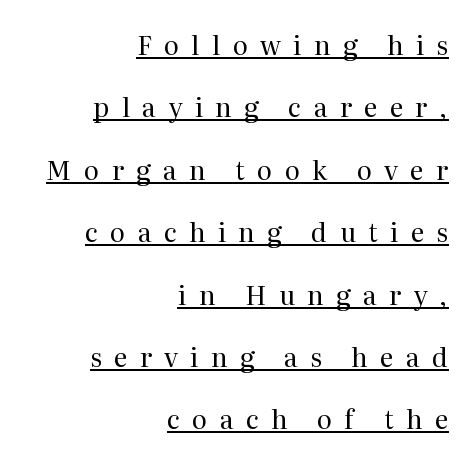
The image shows 26 px text type, upright; set right-aligned, loose line spacing (2.4x), unusually wide letter spacing (+0.47 em), underlined.
